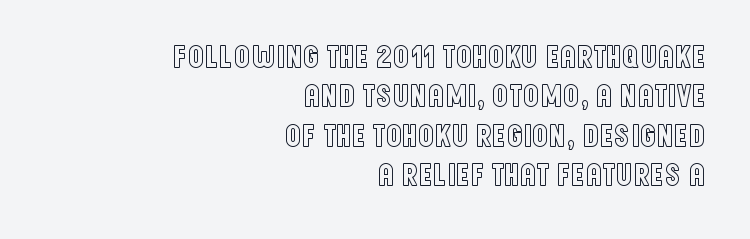
{"italic": "no", "width": "condensed", "x_height": "large", "monospaced": "no", "underline": "no", "align": "right", "line_spacing_ratio": 1.23, "letter_spacing": "normal", "letter_spacing_em": 0.0, "glyph_px": 32}
